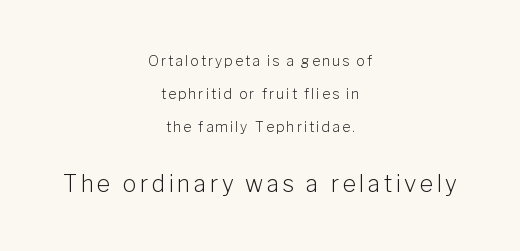
Q: Is the text bold? A: No.
Q: Is the text italic (slanted)? A: No, it is upright.
Q: Is the text underlined? A: No.
Q: How is the paragraph aligned? A: Centered.
Q: Is the spacing between lines tight, normal or loose? A: Loose.
Q: Which block of text is set in a larger size, the first (top) or the second (bottom)? A: The second (bottom) one.
